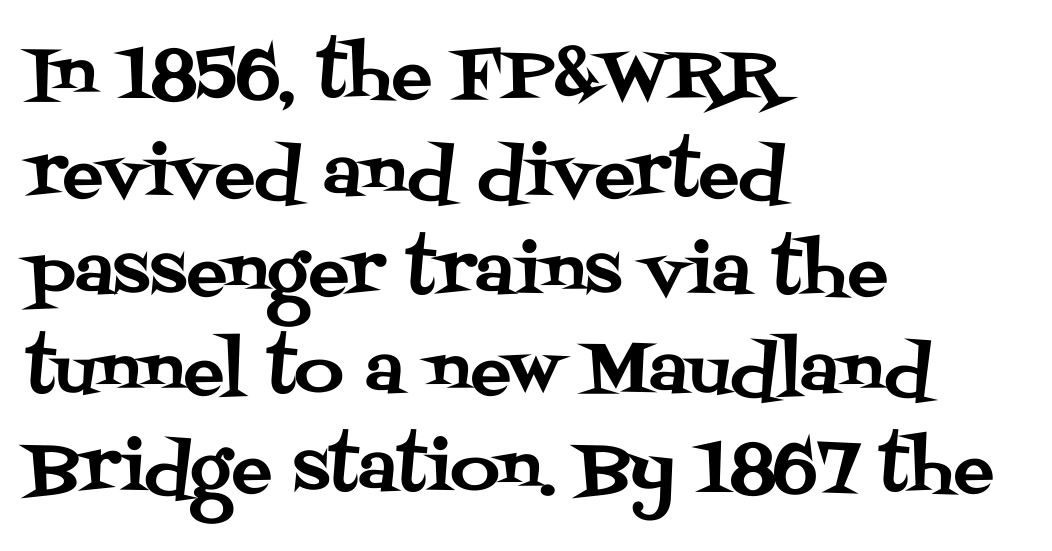
Character widths vary here, with narrow letters taking less room than wide ones. Rule under the text: the space is simply empty. Posture: vertical. The lines are quadded left.
